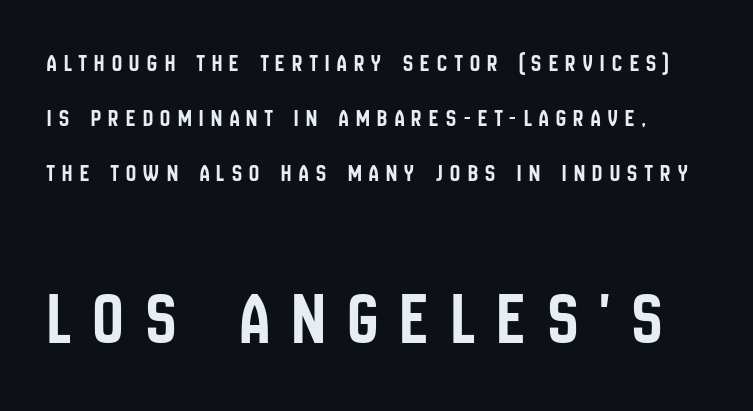
The image shows 75 px condensed sans-serif type, upright; set loose line spacing (2.21x), unusually wide letter spacing (+0.3 em), not underlined; the second (bottom) block is 3.0x larger; low stroke contrast and a large x-height.
